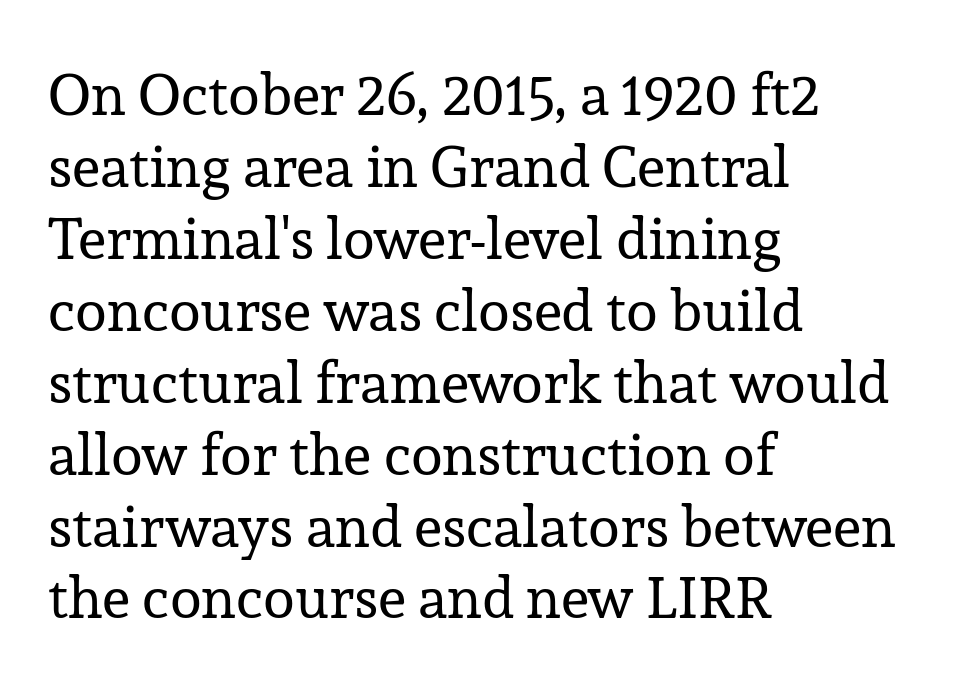
Q: Is the text bold? A: No.
Q: Is the text italic (slanted)? A: No, it is upright.
Q: Is the typeface a serif or a sans-serif typeface? A: Serif.
Q: Is the text underlined? A: No.
Q: How is the paragraph aligned? A: Left-aligned.
Q: Is the spacing between letters normal or unusually wide? A: Normal.
Q: Width (condensed, normal, or wide)? A: Normal.
Q: Stroke contrast? A: Low.
Q: x-height? A: Medium.
Q: Monospaced? A: No.
